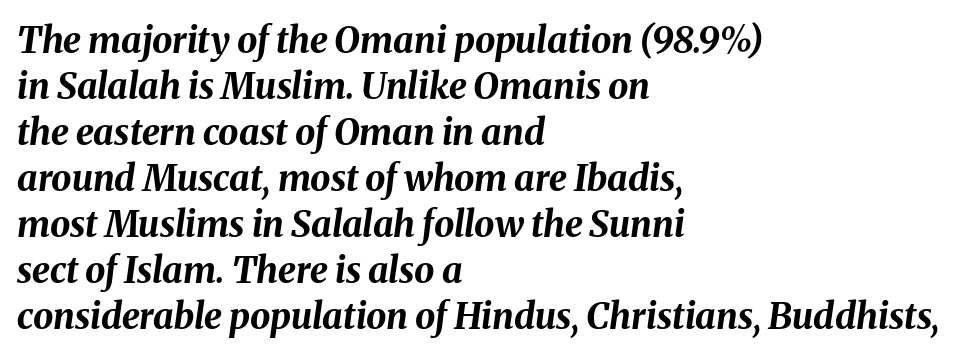
{"italic": "yes", "lean": "right", "slant_degrees": 8, "bold": "yes", "weight": "bold", "width": "normal", "stroke_contrast": "medium", "x_height": "medium", "monospaced": "no", "underline": "no", "align": "left", "line_spacing": "normal", "line_spacing_ratio": 1.28, "letter_spacing": "normal", "letter_spacing_em": 0.0, "glyph_px": 36}
